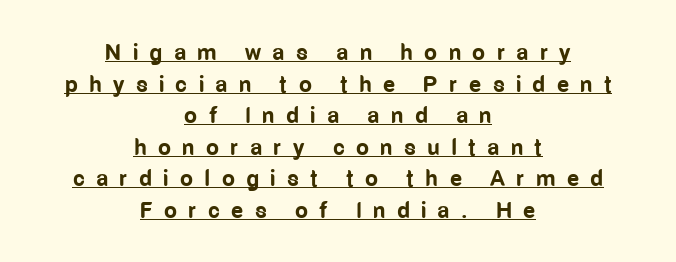
{"italic": "no", "bold": "yes", "underline": "yes", "align": "center", "line_spacing": "normal", "line_spacing_ratio": 1.37, "letter_spacing": "wide", "letter_spacing_em": 0.49, "glyph_px": 23}
